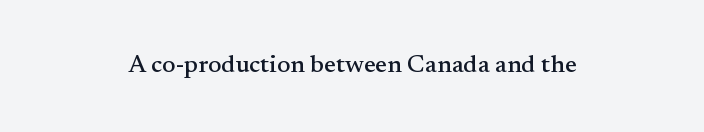
The image shows 25 px text type, upright; set normal letter spacing, not underlined.
